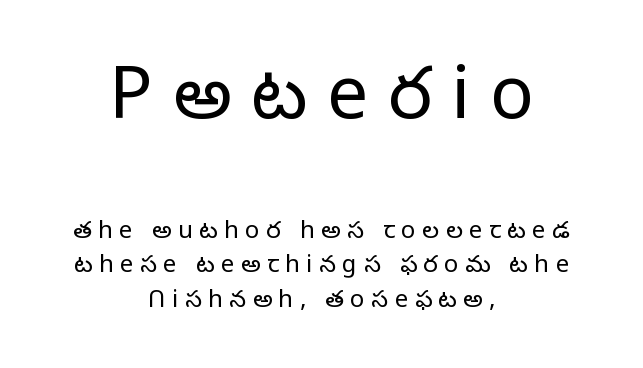
Larger block? The one above; the one below is distinctly smaller. A light-to-regular cut is what we see here. Reading down the block, each line starts at a different indent, mirrored at its end. Posture: straight, roman, zero tilt. The area under the type is left untouched. Honestly, the row spacing looks completely unremarkable.
